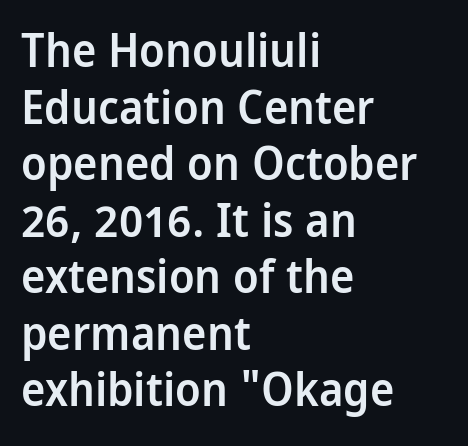
The image shows 46 px semibold, condensed sans-serif type, upright; set left-aligned, line spacing 1.23x, normal letter spacing, not underlined; low stroke contrast and a large x-height.
